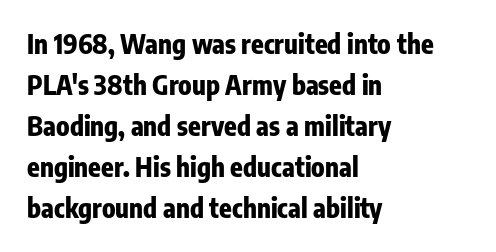
The image shows 26 px bold type, upright; set left-aligned, normal line spacing (1.58x), normal letter spacing, not underlined.
